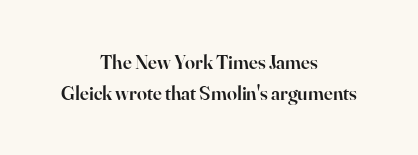
The image shows 20 px text type, upright; set centered, normal line spacing (1.53x), normal letter spacing, not underlined.
